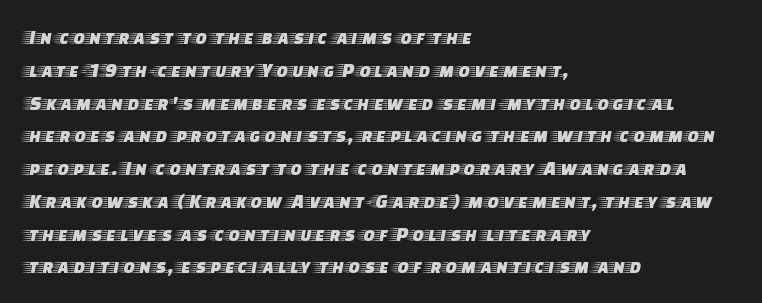
The image shows 21 px text type; set left-aligned, normal line spacing (1.56x), normal letter spacing, not underlined.
